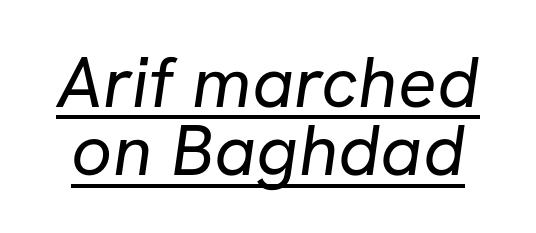
The image shows 72 px regular-weight sans-serif type; set tight line spacing (0.95x), normal letter spacing, underlined; low stroke contrast and a medium x-height.
